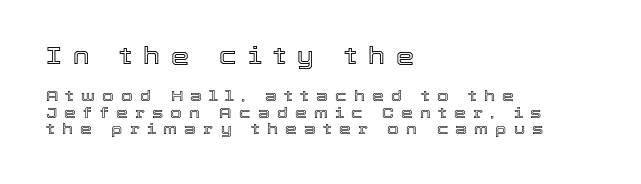
The image shows 23 px text type, upright; set left-aligned, tight line spacing (1.09x), unusually wide letter spacing (+0.48 em), not underlined; the first (top) block is 1.53x larger.
